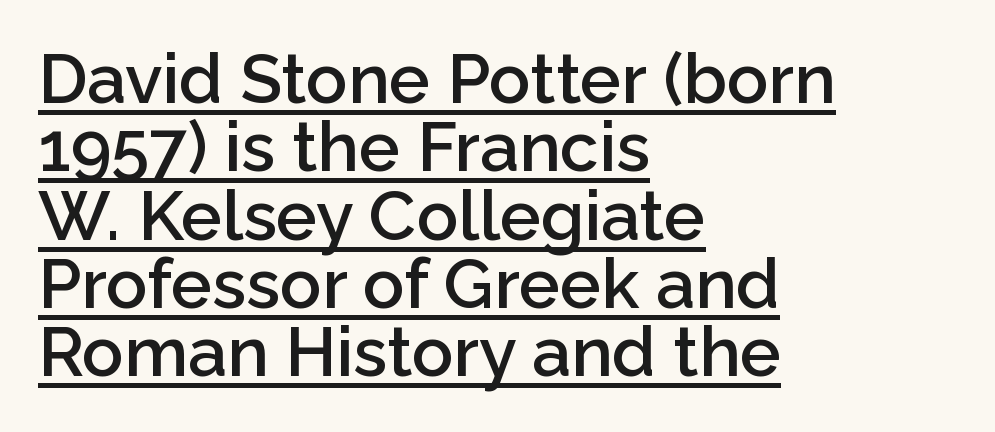
The image shows 69 px semibold sans-serif type, upright; set left-aligned, tight line spacing (0.99x), normal letter spacing, underlined; low stroke contrast and a medium x-height.
